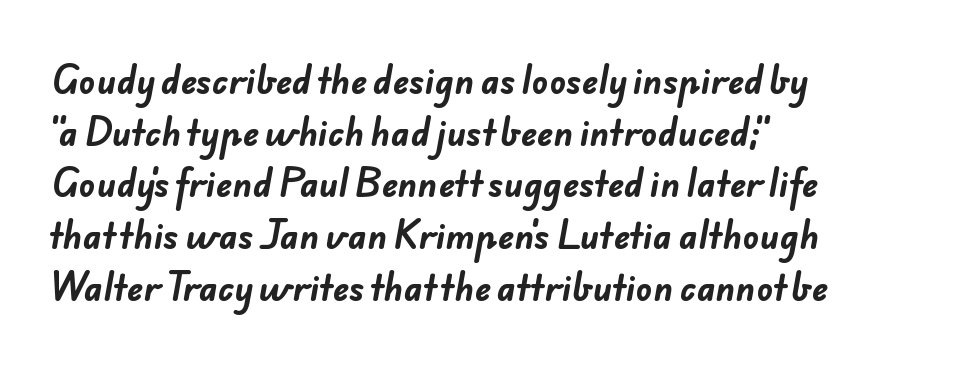
Regarding serifs, this sample does without them. Chunky letters — that's bold for sure. The leading is moderate, giving the passage an even texture. Each line starts at the same left margin while the right side varies. This sample has the flowing, uneven cadence of proportional lettering.
